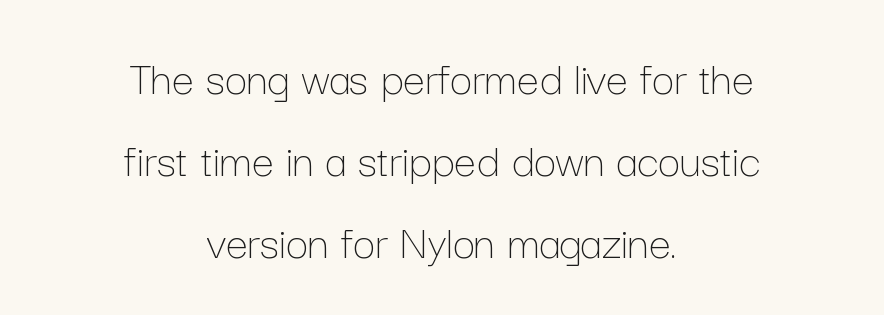
The image shows 49 px thin type, upright; set centered, normal line spacing (1.67x), normal letter spacing, not underlined; low stroke contrast and a medium x-height.
